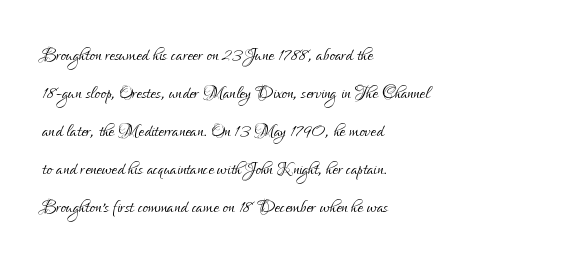
{"bold": "no", "underline": "no", "align": "left", "line_spacing": "normal", "line_spacing_ratio": 1.58, "letter_spacing": "normal", "letter_spacing_em": 0.0, "glyph_px": 24}
